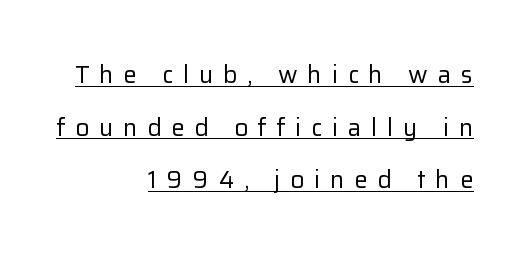
{"italic": "no", "bold": "no", "underline": "yes", "align": "right", "line_spacing": "loose", "line_spacing_ratio": 2.19, "letter_spacing": "wide", "letter_spacing_em": 0.41, "glyph_px": 24}
